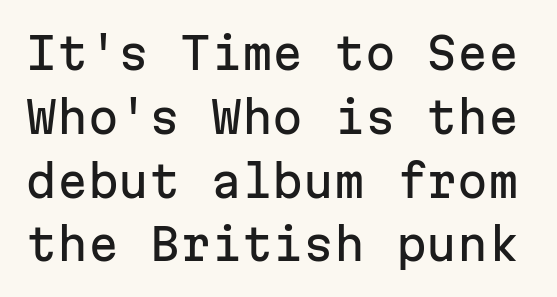
The image shows 44 px sans-serif type, upright, monospaced; set normal line spacing (1.45x), normal letter spacing, not underlined; low stroke contrast and a medium x-height.
